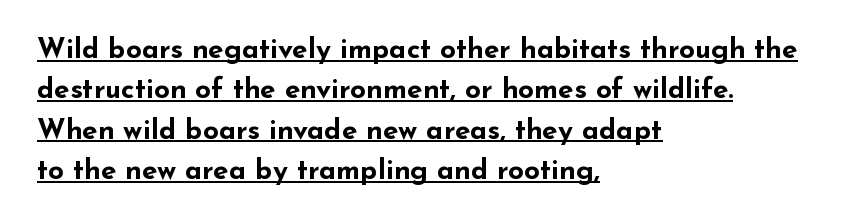
Notice how descenders clear the ascenders below comfortably — that's standard leading. How are the letters spaced? Ordinarily, with no added tracking. Which margin do the lines hug? The left one — the right edge is uneven. In terms of letterform style, serifs are entirely absent. You can tell it's not italic because the verticals are truly vertical. Compared with an ordinary text face, these strokes are far heavier — a full bold.
